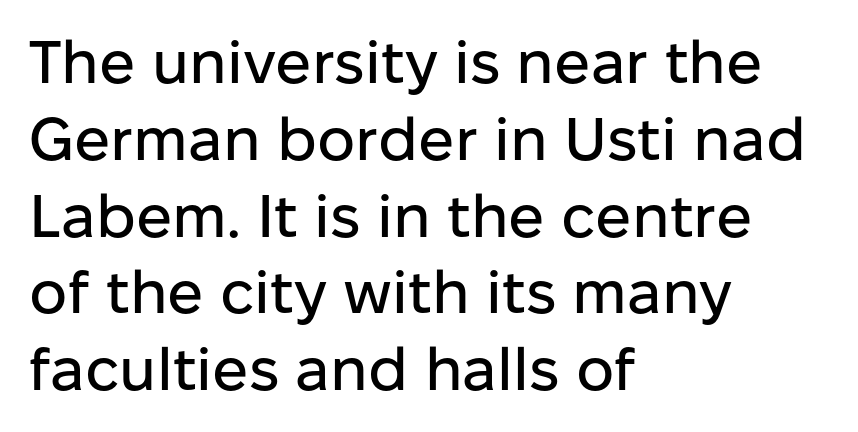
The image shows 60 px sans-serif type, upright; set left-aligned, normal line spacing (1.28x), normal letter spacing, not underlined; low stroke contrast and a medium x-height.
